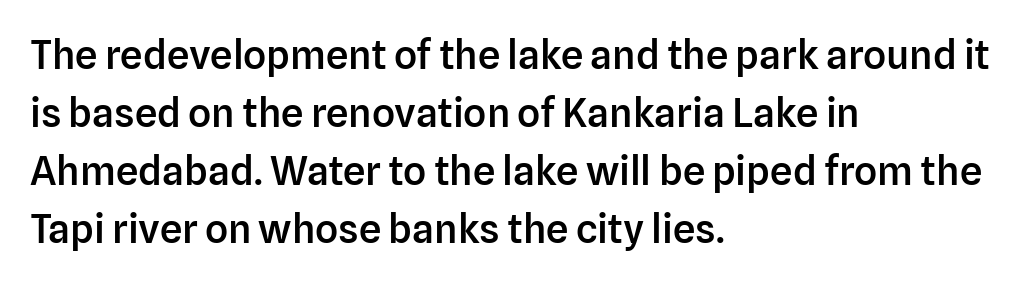
The font is running at a semibold setting, under full bold. No extra tracking has been applied to these lines. Style check: upright. Interline gaps are of average width in this sample. The face used here is proportionally spaced, like ordinary book or web type.
